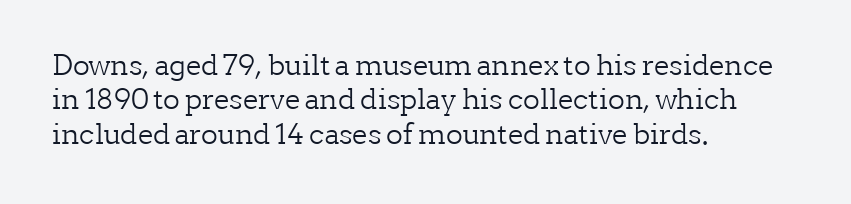
Notice how the stems are strictly vertical — no italics here. A quiet, ordinary-to-light weight characterises the typeface. The glyphs are unaccompanied by any horizontal stroke below them. The characters display serif detailing at their extremities. Each letter keeps its own natural width here, so spacing adapts to shape.
